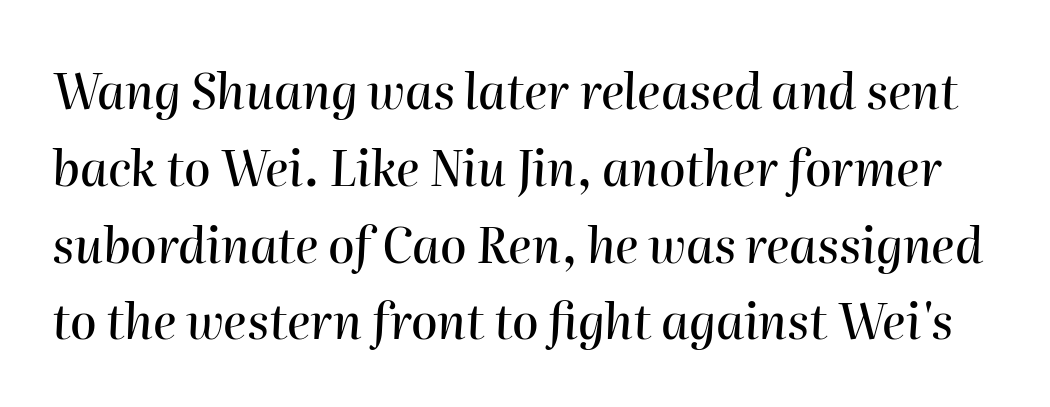
{"italic": "yes", "lean": "right", "slant_degrees": 2, "width": "normal", "stroke_contrast": "high", "x_height": "medium", "monospaced": "no", "underline": "no", "line_spacing": "normal", "line_spacing_ratio": 1.6, "letter_spacing": "normal", "letter_spacing_em": 0.0, "glyph_px": 48}
